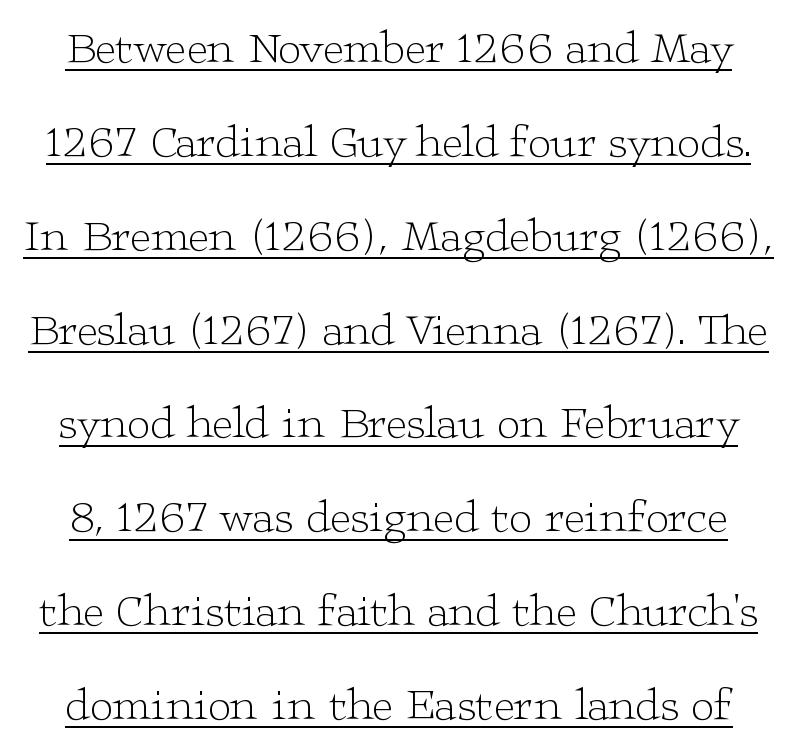
Each new line begins a long way beneath the previous one. Character widths vary here, with narrow letters taking less room than wide ones. When letters stand straight like this, we call the style roman or upright. The lettering is marked with a stroke running underneath it. This sample uses plain, unmodified letter spacing. Small tapered or slab feet sit at the stroke ends, so this counts as serif.
